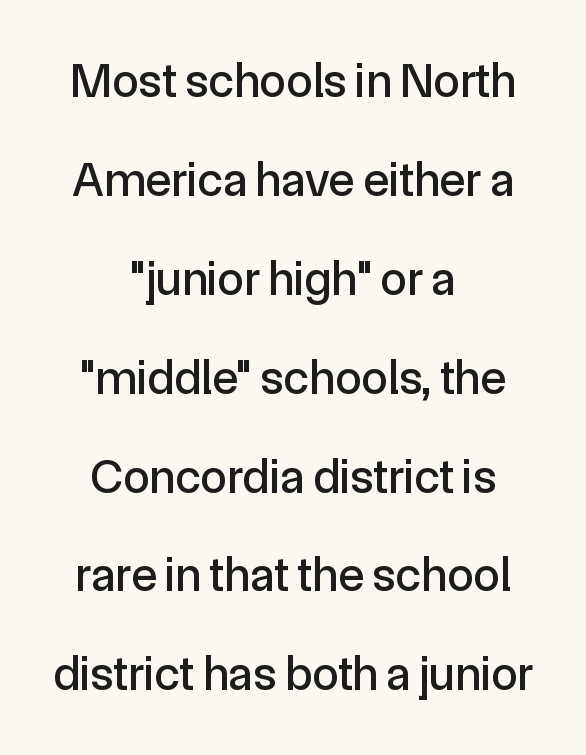
The image shows 48 px sans-serif type, upright; set centered, loose line spacing (2.06x), normal letter spacing, not underlined; a medium x-height.
